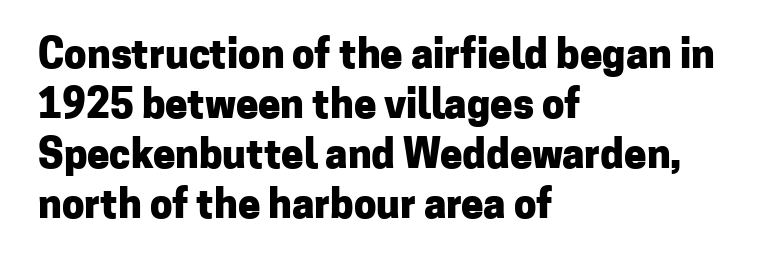
{"serif": "no", "italic": "no", "bold": "yes", "weight": "heavy", "width": "normal", "stroke_contrast": "low", "x_height": "medium", "monospaced": "no", "underline": "no", "align": "left", "line_spacing": "normal", "line_spacing_ratio": 1.25, "letter_spacing": "normal", "letter_spacing_em": 0.0, "glyph_px": 40}
